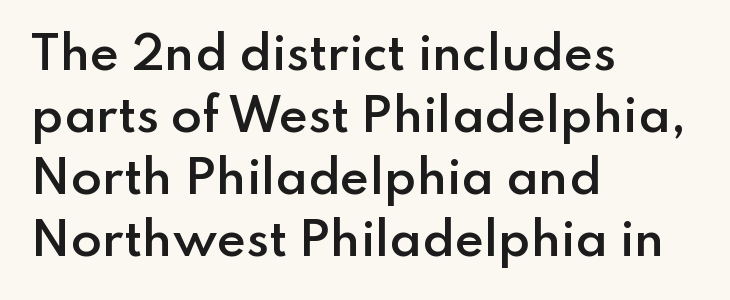
Q: Is the text bold? A: Semi-bold.
Q: Is the text italic (slanted)? A: No, it is upright.
Q: Is the typeface a serif or a sans-serif typeface? A: Sans-serif.
Q: Is the text underlined? A: No.
Q: How is the paragraph aligned? A: Left-aligned.
Q: Is the spacing between letters normal or unusually wide? A: Normal.
Q: Is the spacing between lines tight, normal or loose? A: Normal.
Q: Width (condensed, normal, or wide)? A: Normal.
Q: Stroke contrast? A: Low.
Q: x-height? A: Small.
Q: Monospaced? A: No.
